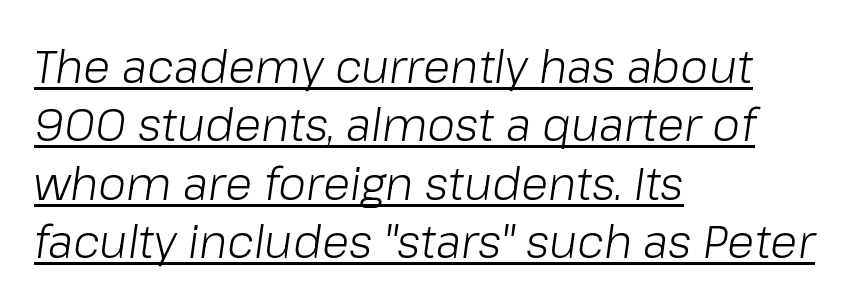
The image shows 45 px light type, italic (leaning right); set left-aligned, normal line spacing (1.3x), normal letter spacing, underlined; low stroke contrast and a medium x-height.
